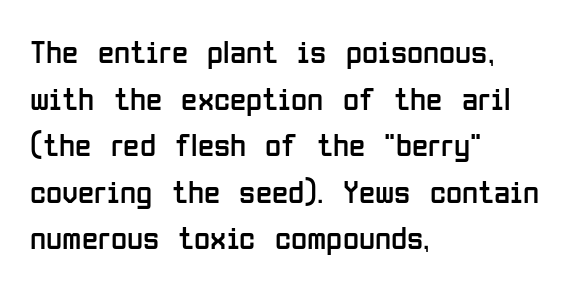
Q: Is the text bold? A: No.
Q: Is the text italic (slanted)? A: No, it is upright.
Q: Is the typeface a serif or a sans-serif typeface? A: Sans-serif.
Q: Is the text underlined? A: No.
Q: How is the paragraph aligned? A: Left-aligned.
Q: Is the spacing between letters normal or unusually wide? A: Normal.
Q: Is the spacing between lines tight, normal or loose? A: Normal.
Q: Width (condensed, normal, or wide)? A: Condensed.
Q: Stroke contrast? A: Low.
Q: x-height? A: Medium.
Q: Monospaced? A: No.
